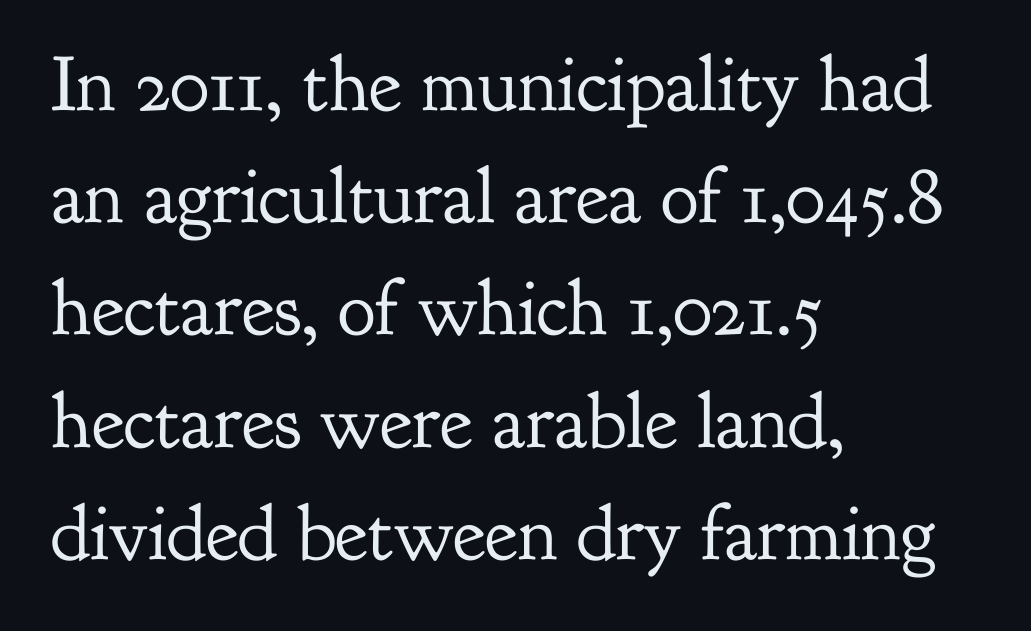
{"serif": "yes", "italic": "no", "bold": "no", "weight": "regular", "width": "normal", "stroke_contrast": "low", "x_height": "small", "monospaced": "no", "underline": "no", "align": "left", "line_spacing": "normal", "line_spacing_ratio": 1.42, "letter_spacing": "normal", "letter_spacing_em": 0.0, "glyph_px": 79}
